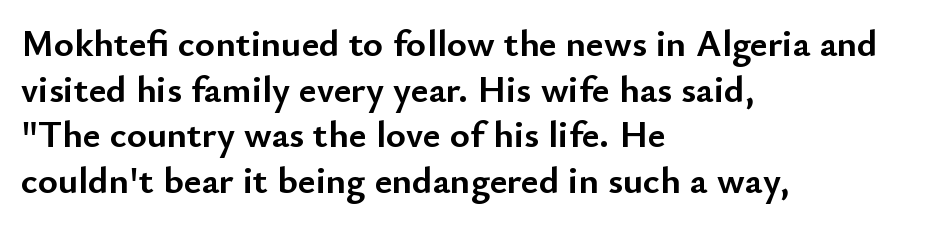
The image shows 38 px semibold sans-serif type, upright; set left-aligned, line spacing 1.2x, normal letter spacing, not underlined; low stroke contrast and a small x-height.
